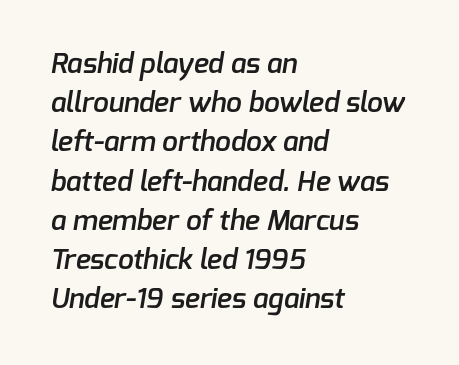
The image shows 28 px semibold sans-serif type; set left-aligned, normal line spacing (1.4x), normal letter spacing, not underlined; low stroke contrast and a medium x-height.
